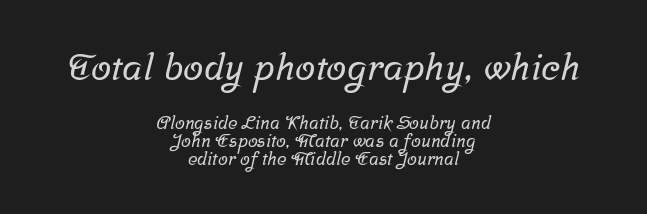
The image shows 37 px text type; set centered, tight line spacing (1.0x), normal letter spacing, not underlined; the first (top) block is 2.06x larger; low stroke contrast and a medium x-height.
